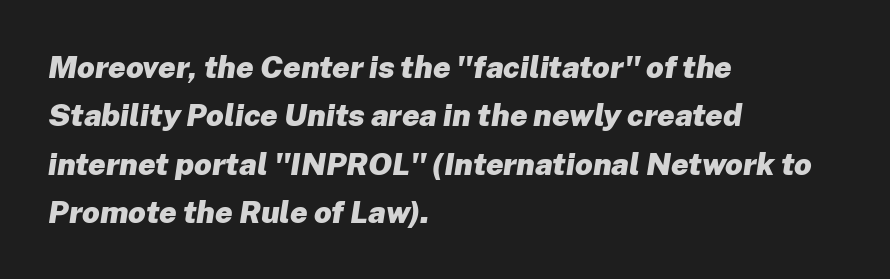
{"italic": "yes", "lean": "right", "slant_degrees": 8, "bold": "yes", "weight": "heavy", "width": "normal", "stroke_contrast": "low", "x_height": "medium", "monospaced": "no", "underline": "no", "align": "left", "line_spacing": "normal", "line_spacing_ratio": 1.56, "letter_spacing": "normal", "letter_spacing_em": 0.0, "glyph_px": 31}
